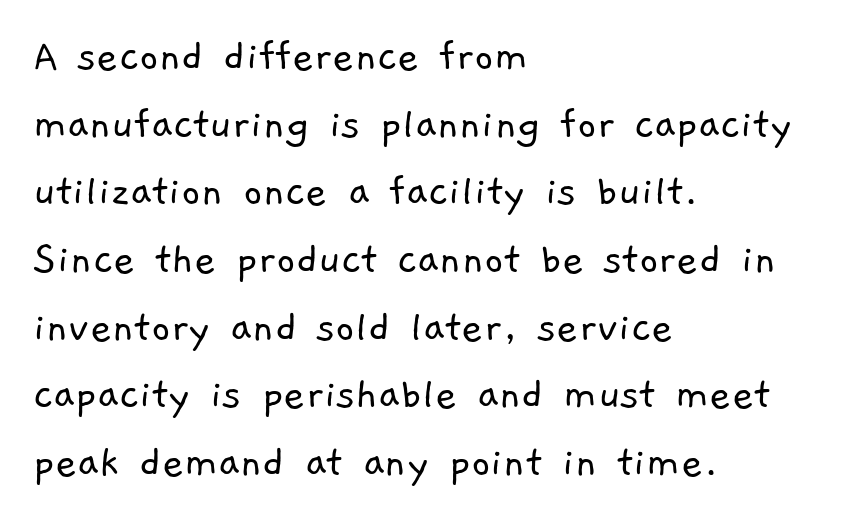
{"serif": "no", "bold": "no", "weight": "light", "width": "normal", "stroke_contrast": "low", "x_height": "medium", "monospaced": "no", "underline": "no", "align": "left", "line_spacing": "normal", "line_spacing_ratio": 1.44, "letter_spacing": "normal", "letter_spacing_em": 0.0, "glyph_px": 47}
